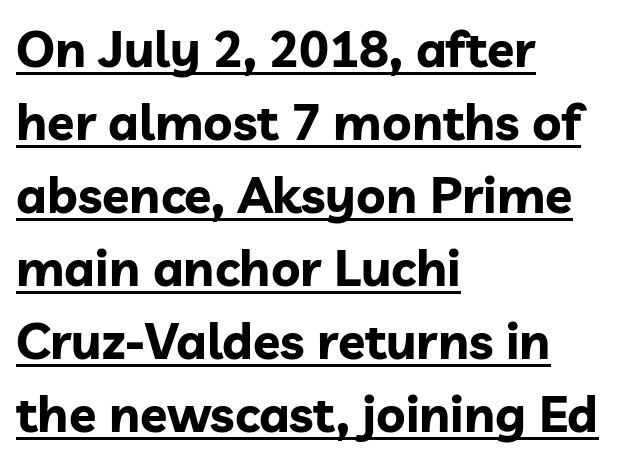
A baseline rule has been typeset under these characters. Every row of glyphs begins at an identical x-position on the left. Here the glyphs are tracked normally, forming tight word shapes. Strokes here are thick enough to call this a true bold. Notice how the stems are strictly vertical — no italics here. Think of a printed novel: that variable character pitch is what you see here.
